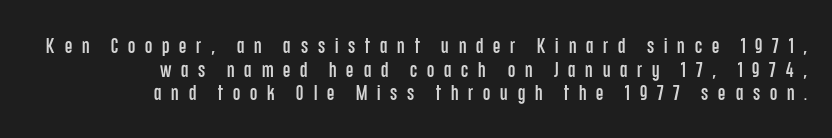
The image shows 21 px text type, upright; set right-aligned, tight line spacing (1.13x), unusually wide letter spacing (+0.47 em), not underlined.
